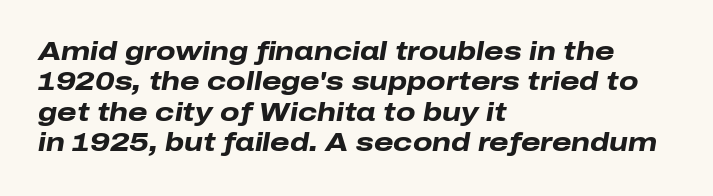
Short and long lines alike share a common starting point at left. A bare baseline throughout the passage. Is the type bold? Yes — the strokes are clearly thick and heavy. Italic: yes, the glyphs are oblique. You could call the tracking neutral — neither tight nor loose.
